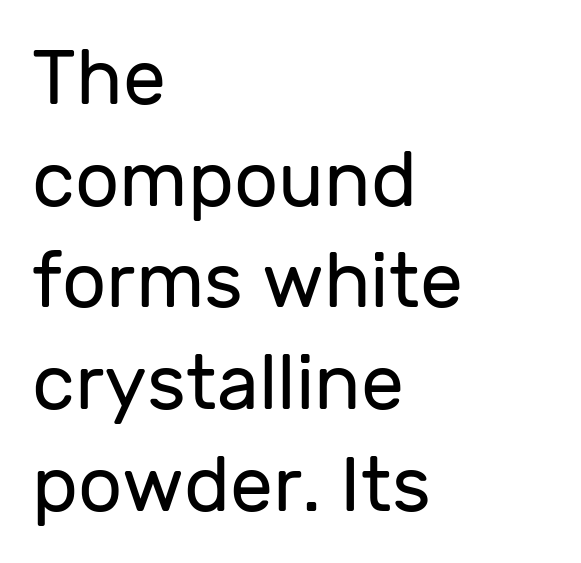
The image shows 77 px regular-weight sans-serif type, upright; set left-aligned, normal line spacing (1.32x), normal letter spacing, not underlined; low stroke contrast and a medium x-height.
